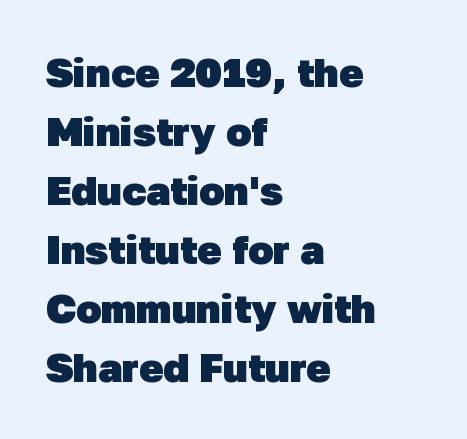
Each letter keeps its own natural width here, so spacing adapts to shape. Is the type bold? Yes — the strokes are clearly thick and heavy. Whoever set this chose a conventional vertical rhythm. The setting favours the left margin, as ordinary paragraphs usually do. The words here are not underlined. The type family on display is of the sans-serif kind.
